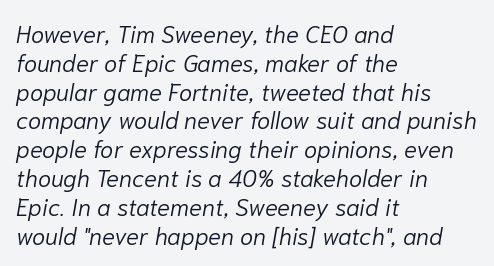
{"italic": "yes", "lean": "right", "slant_degrees": 10, "bold": "no", "underline": "no", "align": "left", "line_spacing_ratio": 1.2, "letter_spacing": "normal", "letter_spacing_em": 0.0, "glyph_px": 24}
